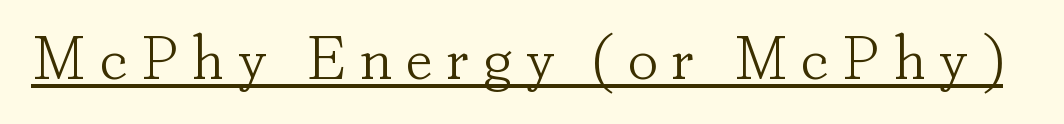
The image shows 62 px light serif type, upright; set unusually wide letter spacing (+0.21 em), underlined; low stroke contrast and a small x-height.
